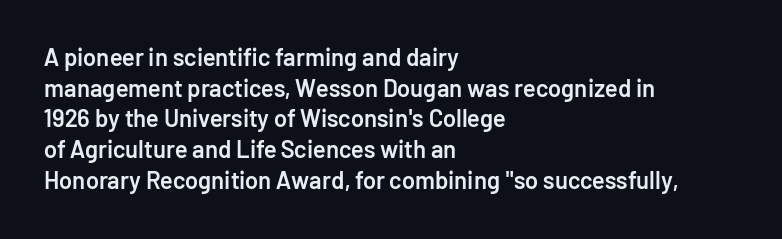
Q: Is the text bold? A: Semi-bold.
Q: Is the text italic (slanted)? A: No, it is upright.
Q: Is the text underlined? A: No.
Q: How is the paragraph aligned? A: Left-aligned.
Q: Is the spacing between letters normal or unusually wide? A: Normal.
Q: Is the spacing between lines tight, normal or loose? A: Normal.
